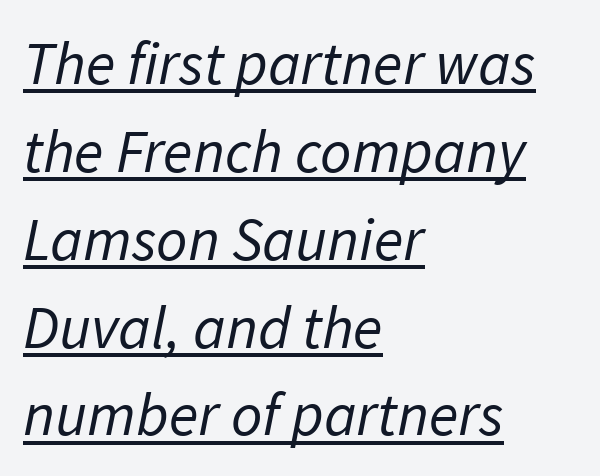
{"serif": "no", "bold": "no", "weight": "regular", "width": "normal", "stroke_contrast": "low", "x_height": "medium", "monospaced": "no", "underline": "yes", "align": "left", "line_spacing": "normal", "line_spacing_ratio": 1.44, "letter_spacing": "normal", "letter_spacing_em": 0.0, "glyph_px": 61}
